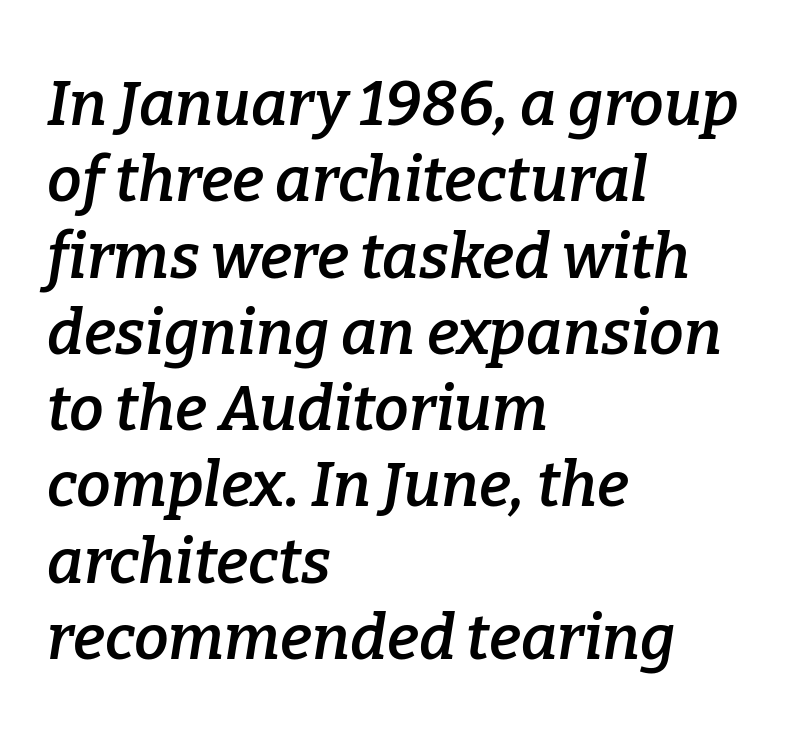
This rendering employs a face with finishing strokes, i.e., a serif. These lines were composed using italics. In CSS terms this would be text-align: left. Here the designer chose a conventional face with non-uniform glyph widths. Beneath every word, the page is bare. Compared with typical body copy, the letter spacing here is the same.
